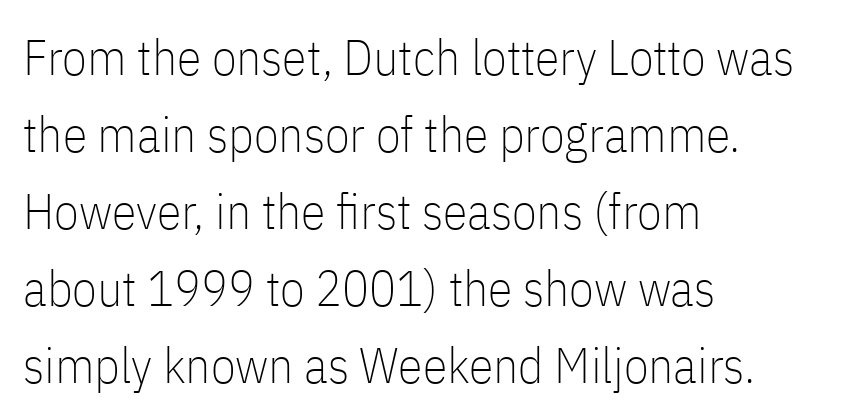
Q: Is the text bold? A: No.
Q: Is the text italic (slanted)? A: No, it is upright.
Q: Is the typeface a serif or a sans-serif typeface? A: Sans-serif.
Q: Is the text underlined? A: No.
Q: How is the paragraph aligned? A: Left-aligned.
Q: Is the spacing between letters normal or unusually wide? A: Normal.
Q: Is the spacing between lines tight, normal or loose? A: Normal.
Q: Width (condensed, normal, or wide)? A: Condensed.
Q: Stroke contrast? A: Low.
Q: x-height? A: Medium.
Q: Monospaced? A: No.
